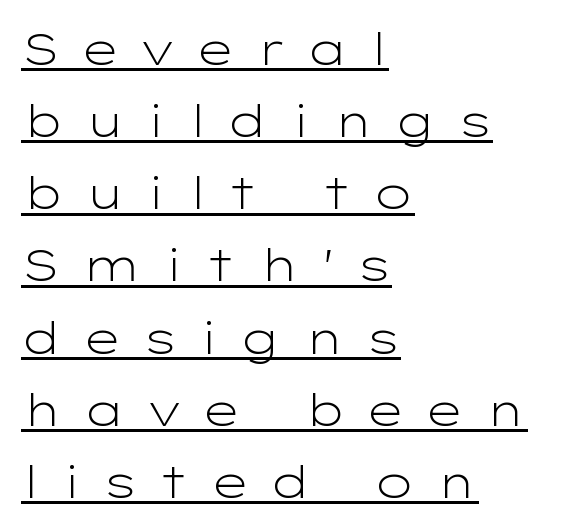
Q: Is the text bold? A: No.
Q: Is the text italic (slanted)? A: No, it is upright.
Q: Is the typeface a serif or a sans-serif typeface? A: Sans-serif.
Q: Is the text underlined? A: Yes.
Q: How is the paragraph aligned? A: Left-aligned.
Q: Is the spacing between letters normal or unusually wide? A: Unusually wide.
Q: Is the spacing between lines tight, normal or loose? A: Normal.
Q: Width (condensed, normal, or wide)? A: Wide.
Q: Stroke contrast? A: Low.
Q: x-height? A: Medium.
Q: Monospaced? A: No.
